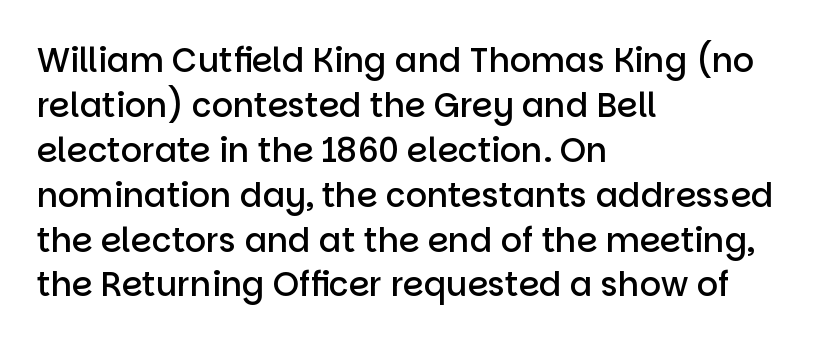
{"serif": "no", "italic": "no", "bold": "semi", "weight": "semibold", "width": "normal", "stroke_contrast": "low", "x_height": "large", "monospaced": "no", "underline": "no", "align": "left", "line_spacing": "normal", "line_spacing_ratio": 1.36, "letter_spacing": "normal", "letter_spacing_em": 0.0, "glyph_px": 33}
